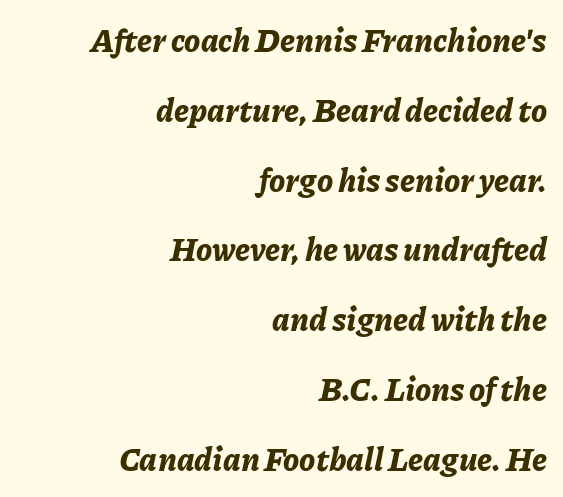
{"italic": "yes", "lean": "right", "slant_degrees": 11, "bold": "yes", "weight": "bold", "width": "normal", "stroke_contrast": "low", "x_height": "medium", "monospaced": "no", "underline": "no", "align": "right", "line_spacing": "loose", "line_spacing_ratio": 2.18, "letter_spacing": "normal", "letter_spacing_em": 0.0, "glyph_px": 32}
